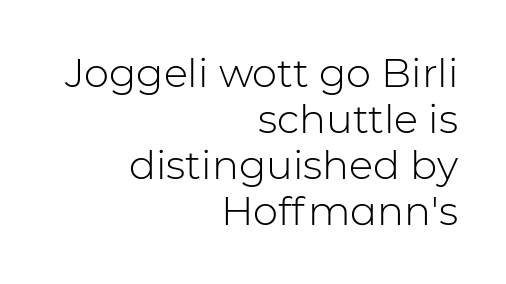
The image shows 40 px light sans-serif type, upright; set right-aligned, tight line spacing (1.15x), normal letter spacing, not underlined; low stroke contrast and a medium x-height.
